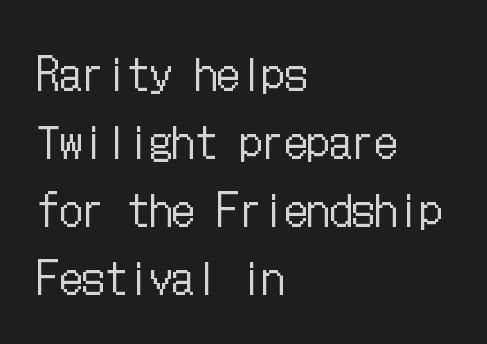
{"italic": "no", "bold": "no", "weight": "regular", "width": "condensed", "stroke_contrast": "low", "x_height": "medium", "underline": "no", "align": "left", "line_spacing": "normal", "line_spacing_ratio": 1.51, "letter_spacing": "normal", "letter_spacing_em": 0.0, "glyph_px": 45}
